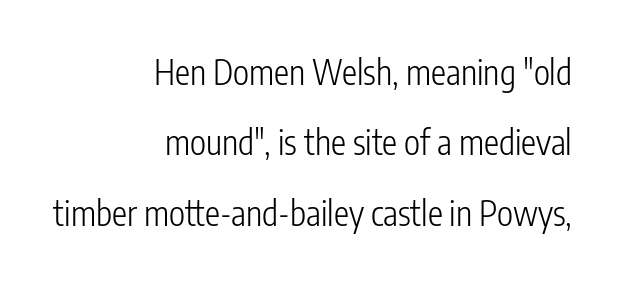
Here the glyphs are tracked normally, forming tight word shapes. These lines are composed in type without serifs. The strip under each line holds only bare page. Loosely led — the rows are spread out.
